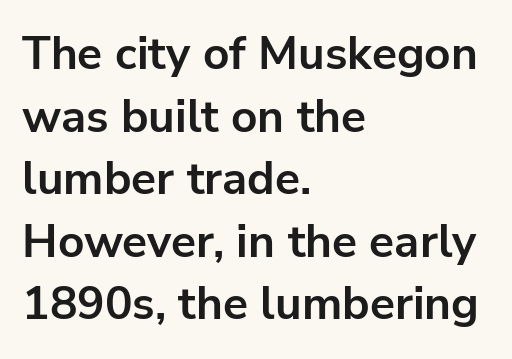
The image shows 46 px bold sans-serif type, upright; set left-aligned, normal line spacing (1.36x), normal letter spacing, not underlined; low stroke contrast and a medium x-height.
